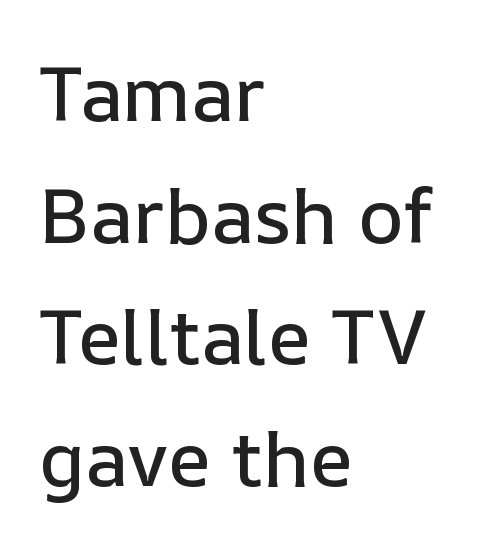
{"italic": "no", "width": "normal", "stroke_contrast": "low", "x_height": "medium", "monospaced": "no", "underline": "no", "align": "left", "line_spacing": "normal", "line_spacing_ratio": 1.58, "letter_spacing": "normal", "letter_spacing_em": 0.0, "glyph_px": 77}
